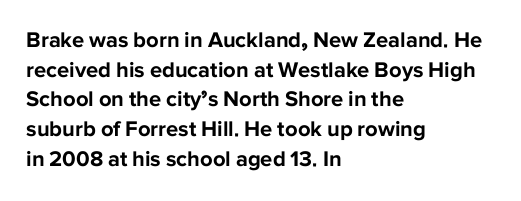
Q: Is the text bold? A: Yes.
Q: Is the text italic (slanted)? A: No, it is upright.
Q: Is the text underlined? A: No.
Q: How is the paragraph aligned? A: Left-aligned.
Q: Is the spacing between letters normal or unusually wide? A: Normal.
Q: Is the spacing between lines tight, normal or loose? A: Normal.
